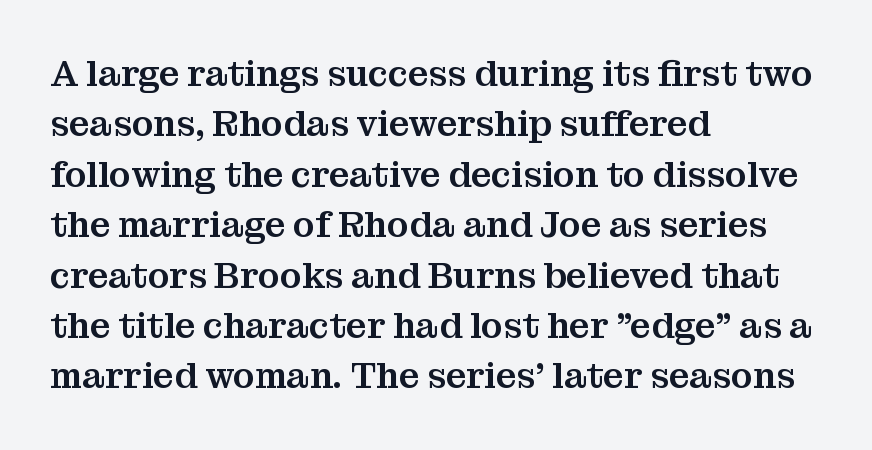
Spacing between characters is what you'd get straight out of the box. Horizontal alignment here is leftward, the default for most running prose. Upright lettering throughout. The face used here is proportionally spaced, like ordinary book or web type. Anything drawn beneath the words? Only blank space. Is there much room between lines? A standard amount, neither cramped nor airy.
